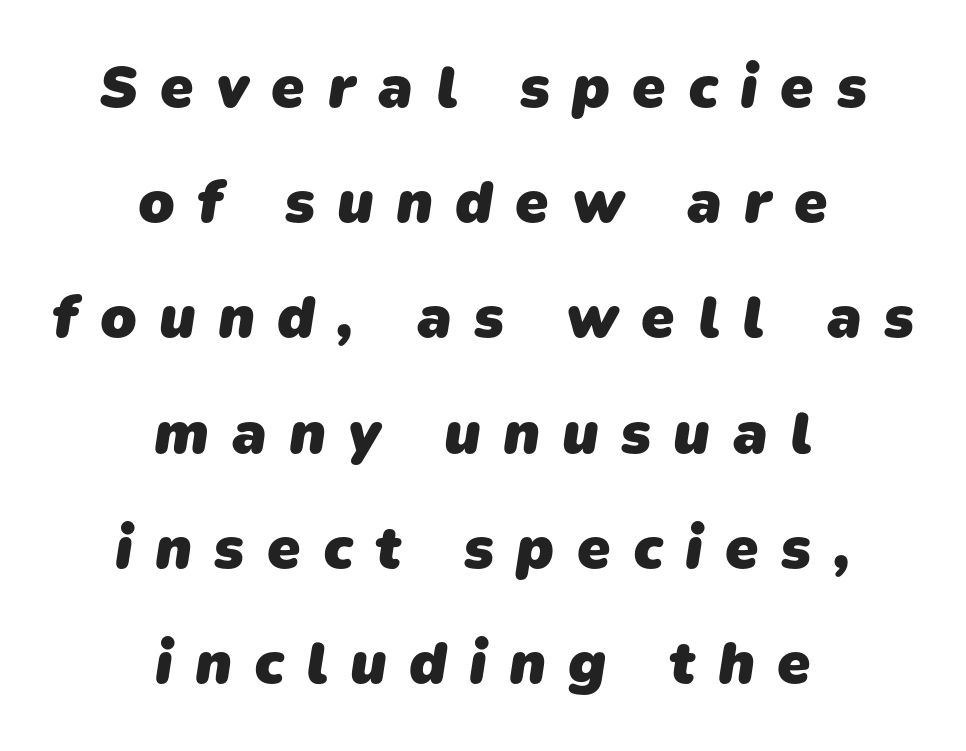
Q: Is the text bold? A: Yes.
Q: Is the typeface a serif or a sans-serif typeface? A: Sans-serif.
Q: Is the text underlined? A: No.
Q: How is the paragraph aligned? A: Centered.
Q: Is the spacing between letters normal or unusually wide? A: Unusually wide.
Q: Is the spacing between lines tight, normal or loose? A: Loose.
Q: Width (condensed, normal, or wide)? A: Normal.
Q: Stroke contrast? A: Low.
Q: x-height? A: Medium.
Q: Monospaced? A: No.
